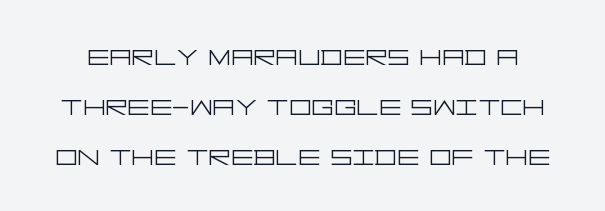
Q: Is the text bold? A: No.
Q: Is the text italic (slanted)? A: No, it is upright.
Q: Is the typeface a serif or a sans-serif typeface? A: Sans-serif.
Q: Is the text underlined? A: No.
Q: Is the spacing between letters normal or unusually wide? A: Normal.
Q: Is the spacing between lines tight, normal or loose? A: Normal.
Q: Width (condensed, normal, or wide)? A: Wide.
Q: Stroke contrast? A: Low.
Q: x-height? A: Large.
